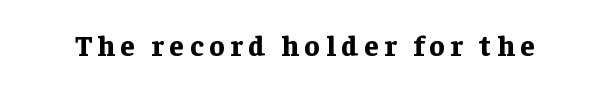
Q: Is the text bold? A: Yes.
Q: Is the text italic (slanted)? A: No, it is upright.
Q: Is the typeface a serif or a sans-serif typeface? A: Serif.
Q: Is the text underlined? A: No.
Q: Is the spacing between letters normal or unusually wide? A: Unusually wide.
Q: Width (condensed, normal, or wide)? A: Normal.
Q: Stroke contrast? A: Low.
Q: x-height? A: Medium.
Q: Monospaced? A: No.
